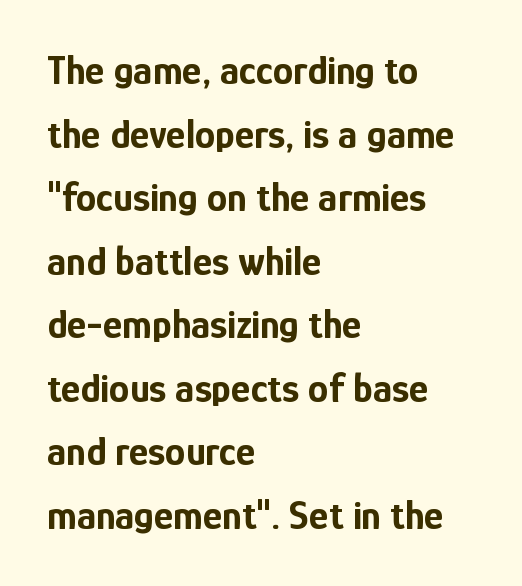
The image shows 41 px bold, condensed sans-serif type, upright; set left-aligned, normal line spacing (1.55x), normal letter spacing, not underlined; low stroke contrast and a medium x-height.
